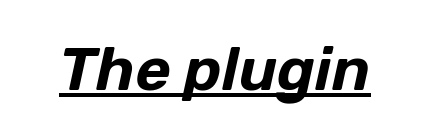
{"italic": "yes", "lean": "right", "slant_degrees": 12, "width": "normal", "stroke_contrast": "low", "x_height": "medium", "monospaced": "no", "underline": "yes", "letter_spacing": "normal", "letter_spacing_em": 0.0, "glyph_px": 61}
